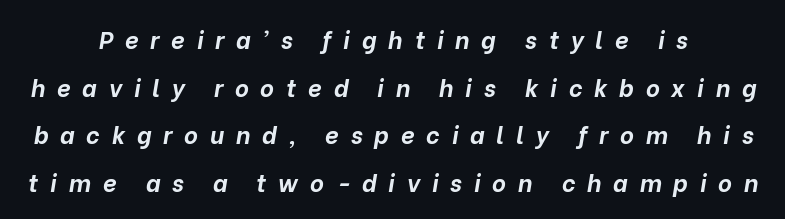
{"italic": "yes", "lean": "right", "slant_degrees": 10, "bold": "yes", "underline": "no", "line_spacing": "loose", "line_spacing_ratio": 1.98, "letter_spacing": "wide", "letter_spacing_em": 0.49, "glyph_px": 24}
